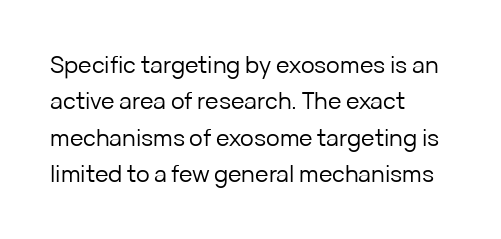
Compared with typical paragraphs, the rows here are spaced about the same. The letterforms sit at book weight or below. Ascenders rise straight up at ninety degrees. The lines are quadded left. Check the space under the baseline: it is left empty. Tracking value appears to be zero — textbook default spacing.
